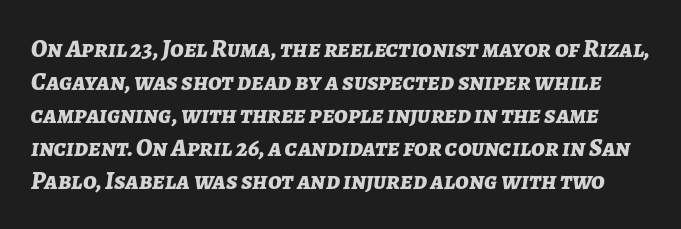
Line spacing here is normal. The zone under the glyphs is completely vacant. Typesetter's note: full bold, strokes at maximum text heaviness. A typesetter would call this zero additional tracking. Rendered with sloped, italic letterforms.
